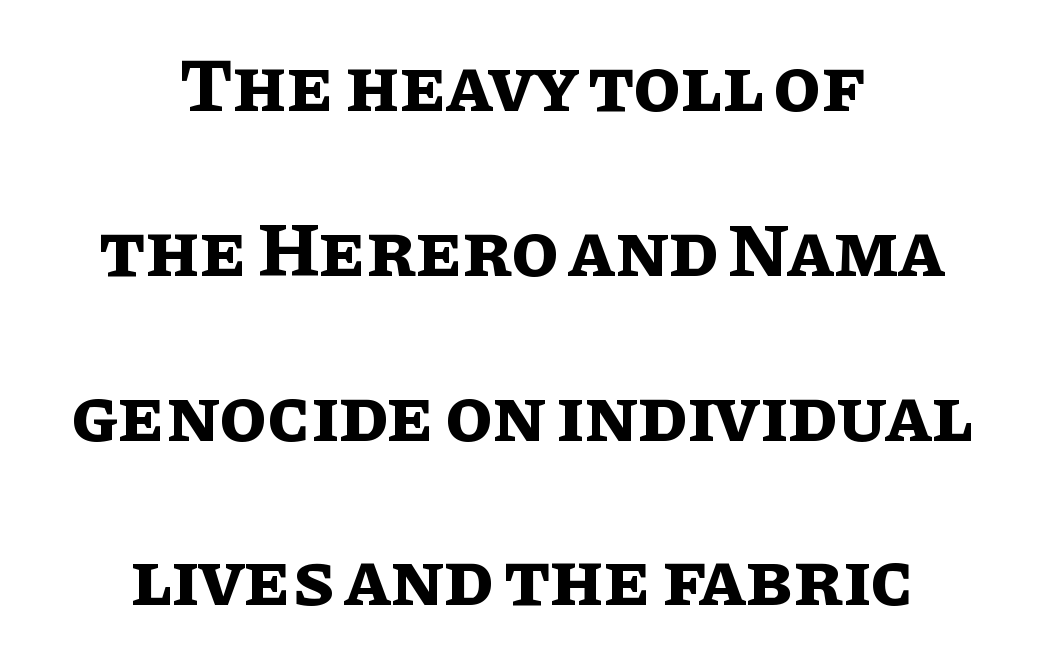
Q: Is the text bold? A: Yes.
Q: Is the text italic (slanted)? A: No, it is upright.
Q: Is the text underlined? A: No.
Q: How is the paragraph aligned? A: Centered.
Q: Is the spacing between letters normal or unusually wide? A: Normal.
Q: Is the spacing between lines tight, normal or loose? A: Loose.
Q: Width (condensed, normal, or wide)? A: Normal.
Q: Stroke contrast? A: Low.
Q: x-height? A: Large.
Q: Monospaced? A: No.
